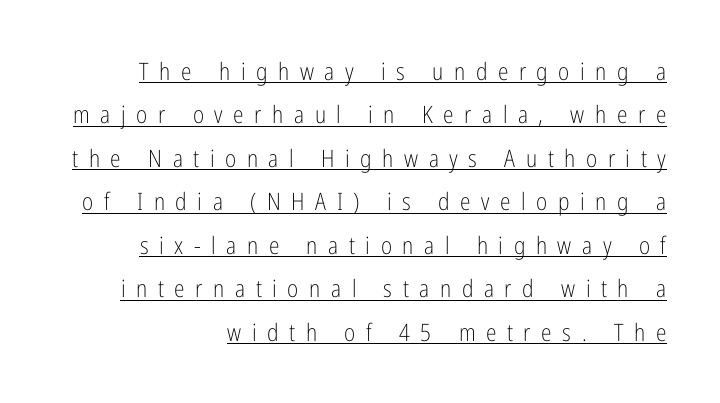
Q: Is the text bold? A: No.
Q: Is the text italic (slanted)? A: No, it is upright.
Q: Is the text underlined? A: Yes.
Q: How is the paragraph aligned? A: Right-aligned.
Q: Is the spacing between letters normal or unusually wide? A: Unusually wide.
